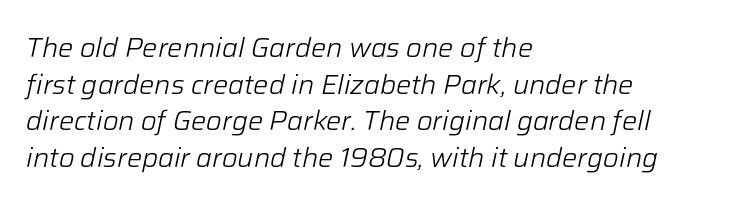
{"italic": "yes", "lean": "right", "slant_degrees": 12, "bold": "no", "underline": "no", "align": "left", "line_spacing": "normal", "line_spacing_ratio": 1.36, "letter_spacing": "normal", "letter_spacing_em": 0.0, "glyph_px": 27}
